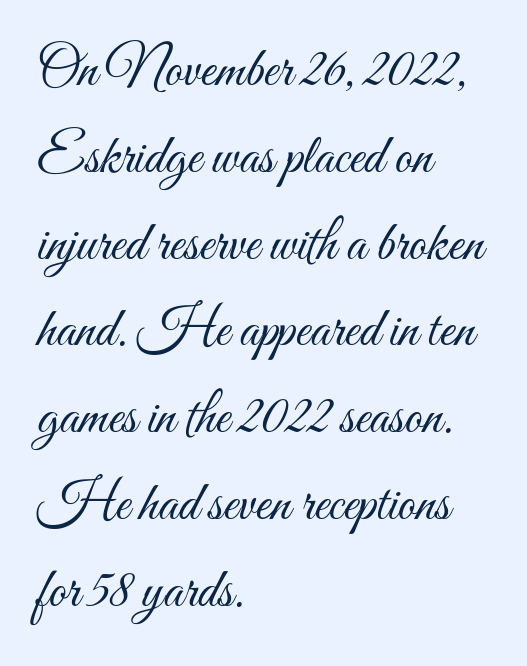
The image shows 56 px light, condensed type; set left-aligned, normal line spacing (1.55x), normal letter spacing, not underlined; medium stroke contrast and a small x-height.
